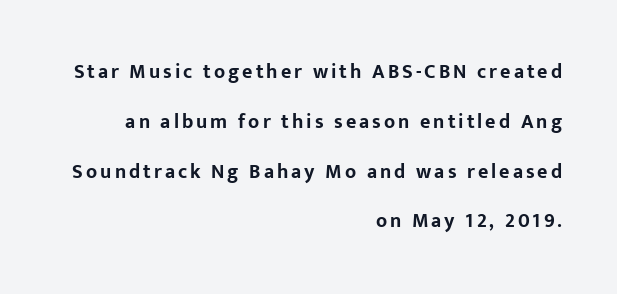
{"italic": "no", "bold": "yes", "underline": "no", "align": "right", "line_spacing": "loose", "line_spacing_ratio": 2.49, "glyph_px": 20}
